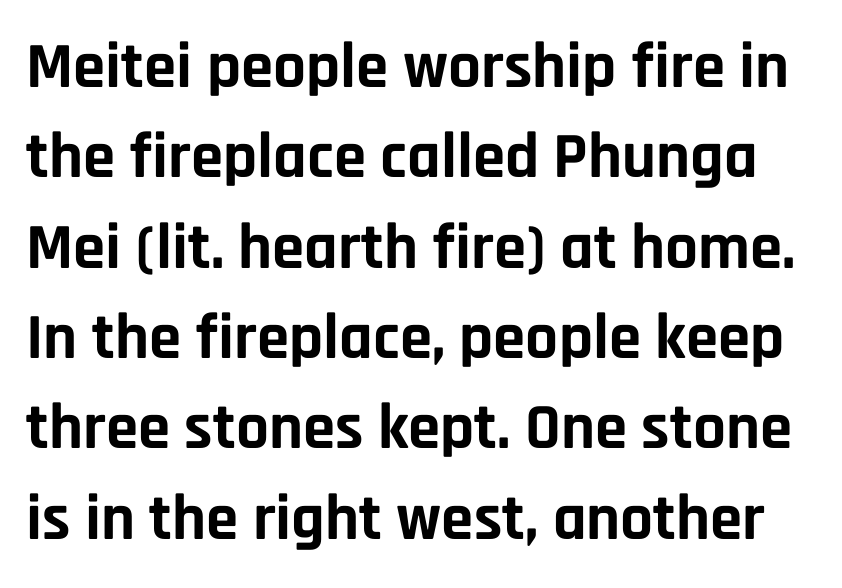
Q: Is the text bold? A: Yes.
Q: Is the text italic (slanted)? A: No, it is upright.
Q: Is the typeface a serif or a sans-serif typeface? A: Sans-serif.
Q: Is the text underlined? A: No.
Q: Is the spacing between letters normal or unusually wide? A: Normal.
Q: Is the spacing between lines tight, normal or loose? A: Normal.
Q: Width (condensed, normal, or wide)? A: Normal.
Q: Stroke contrast? A: Low.
Q: x-height? A: Large.
Q: Monospaced? A: No.
